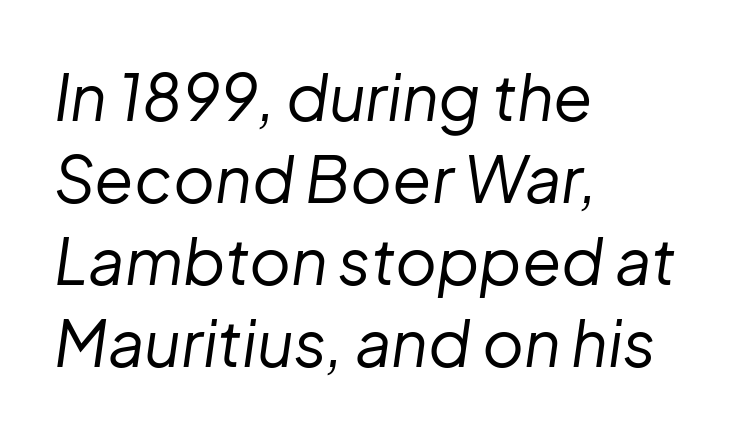
{"italic": "yes", "lean": "right", "slant_degrees": 8, "bold": "no", "weight": "regular", "width": "normal", "stroke_contrast": "low", "x_height": "medium", "monospaced": "no", "underline": "no", "align": "left", "line_spacing": "normal", "line_spacing_ratio": 1.28, "letter_spacing": "normal", "letter_spacing_em": 0.0, "glyph_px": 64}
